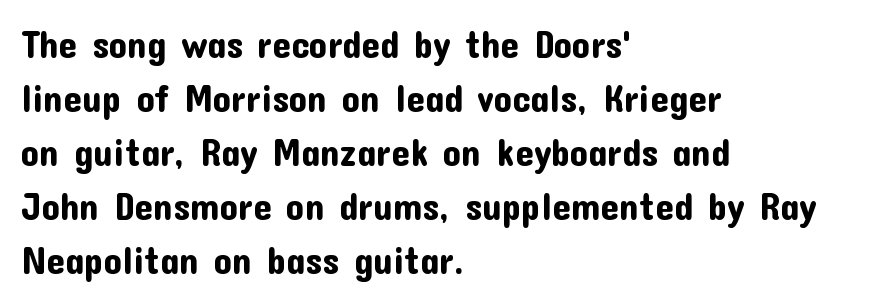
These lines are composed in type without serifs. Decoration check: the copy has no underline. Which margin do the lines hug? The left one — the right edge is uneven. Characters remain perfectly vertical along every line.
